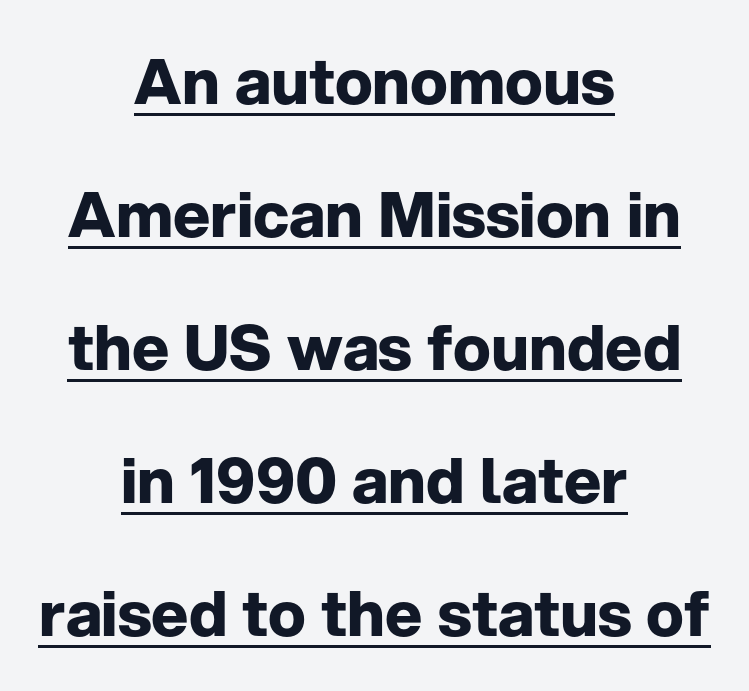
Students, this is bold: see how much ink each stroke carries. Both edges are ragged and mirror each other, which tells us the setting is centered. Posture: straight, roman, zero tilt. A rule runs beneath these lines of type. Tracking value appears to be zero — textbook default spacing. These lines are composed in type without serifs.
